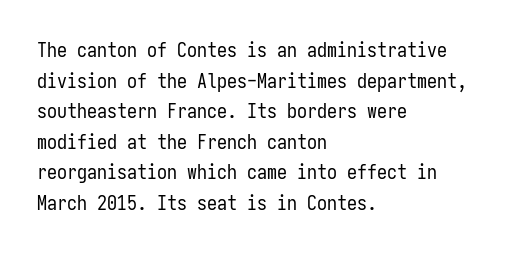
Q: Is the text bold? A: No.
Q: Is the text italic (slanted)? A: No, it is upright.
Q: Is the text underlined? A: No.
Q: How is the paragraph aligned? A: Left-aligned.
Q: Is the spacing between letters normal or unusually wide? A: Normal.
Q: Is the spacing between lines tight, normal or loose? A: Normal.
